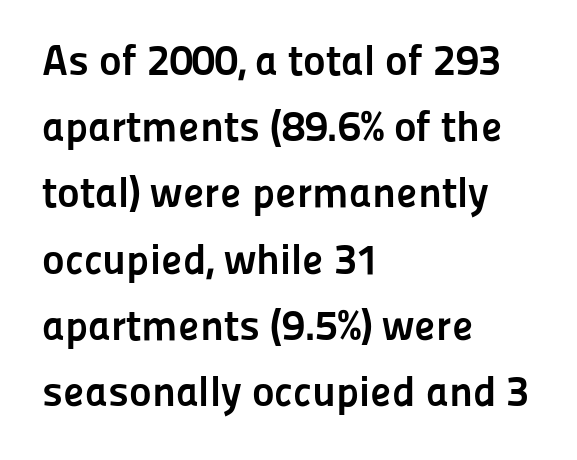
The image shows 43 px semibold sans-serif type, upright; set left-aligned, normal line spacing (1.54x), normal letter spacing, not underlined; low stroke contrast and a medium x-height.
